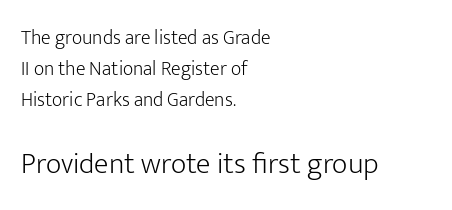
{"serif": "no", "italic": "no", "bold": "no", "weight": "light", "width": "normal", "stroke_contrast": "low", "x_height": "medium", "monospaced": "no", "underline": "no", "align": "left", "line_spacing": "normal", "line_spacing_ratio": 1.56, "letter_spacing": "normal", "letter_spacing_em": 0.0, "larger_block": "second", "size_ratio": 1.5, "glyph_px": 30}
